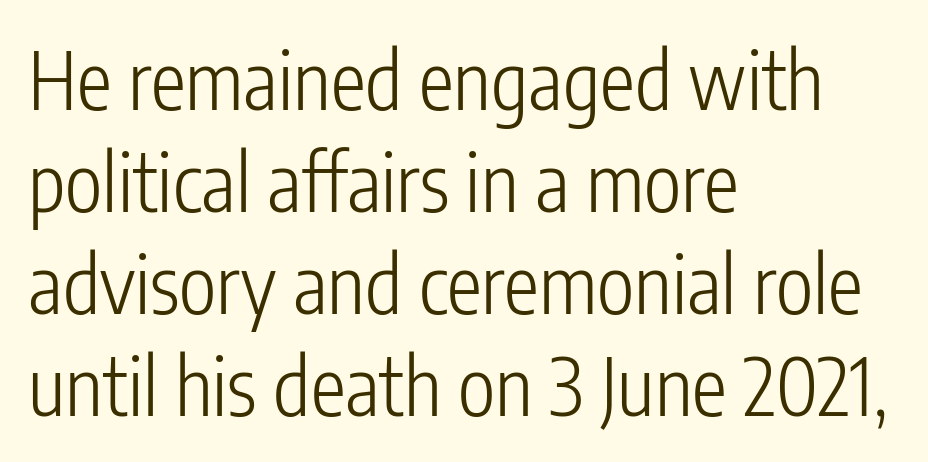
{"serif": "no", "italic": "no", "bold": "no", "weight": "light", "width": "condensed", "stroke_contrast": "low", "x_height": "medium", "monospaced": "no", "underline": "no", "align": "left", "line_spacing": "normal", "line_spacing_ratio": 1.29, "letter_spacing": "normal", "letter_spacing_em": 0.0, "glyph_px": 79}
